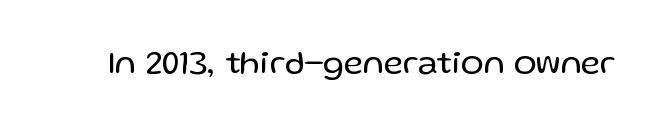
Q: Is the text bold? A: No.
Q: Is the text italic (slanted)? A: No, it is upright.
Q: Is the typeface a serif or a sans-serif typeface? A: Sans-serif.
Q: Is the text underlined? A: No.
Q: Is the spacing between letters normal or unusually wide? A: Normal.
Q: Width (condensed, normal, or wide)? A: Normal.
Q: Stroke contrast? A: Low.
Q: x-height? A: Medium.
Q: Monospaced? A: No.
